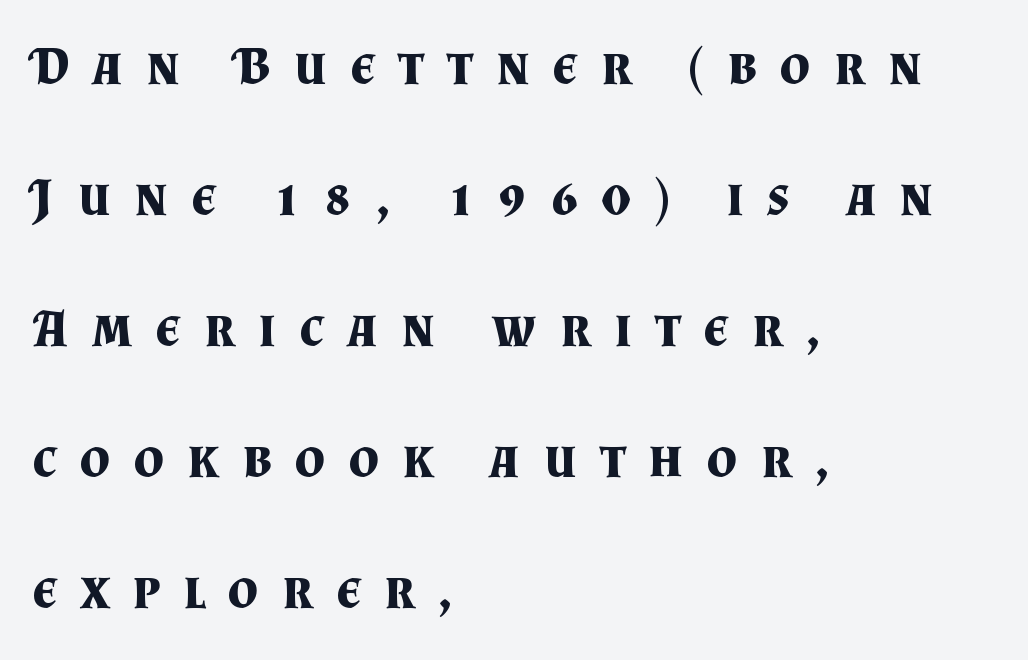
Q: Is the text bold? A: Yes.
Q: Is the text italic (slanted)? A: No, it is upright.
Q: Is the typeface a serif or a sans-serif typeface? A: Serif.
Q: Is the text underlined? A: No.
Q: How is the paragraph aligned? A: Left-aligned.
Q: Is the spacing between letters normal or unusually wide? A: Unusually wide.
Q: Is the spacing between lines tight, normal or loose? A: Loose.
Q: Width (condensed, normal, or wide)? A: Normal.
Q: Stroke contrast? A: Medium.
Q: x-height? A: Small.
Q: Monospaced? A: No.
